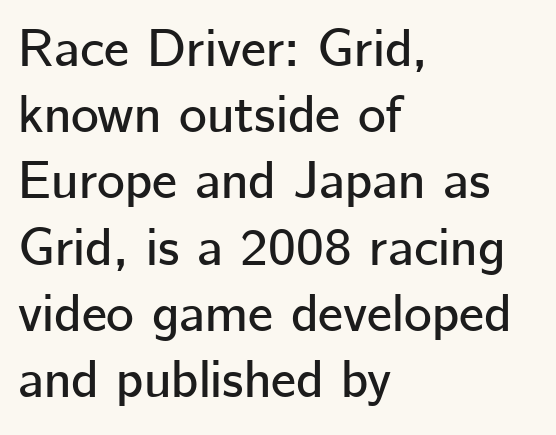
{"serif": "no", "italic": "no", "width": "normal", "stroke_contrast": "low", "x_height": "medium", "monospaced": "no", "underline": "no", "align": "left", "line_spacing": "normal", "line_spacing_ratio": 1.25, "letter_spacing": "normal", "letter_spacing_em": 0.0, "glyph_px": 53}
